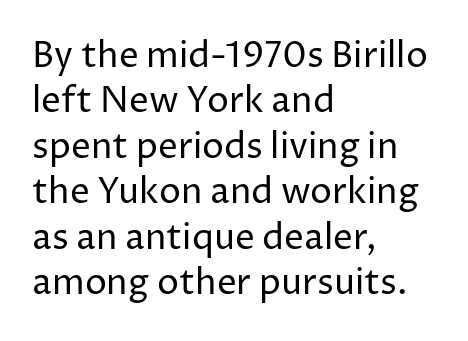
The image shows 35 px regular-weight sans-serif type, upright; set left-aligned, normal line spacing (1.3x), normal letter spacing, not underlined; low stroke contrast and a medium x-height.
